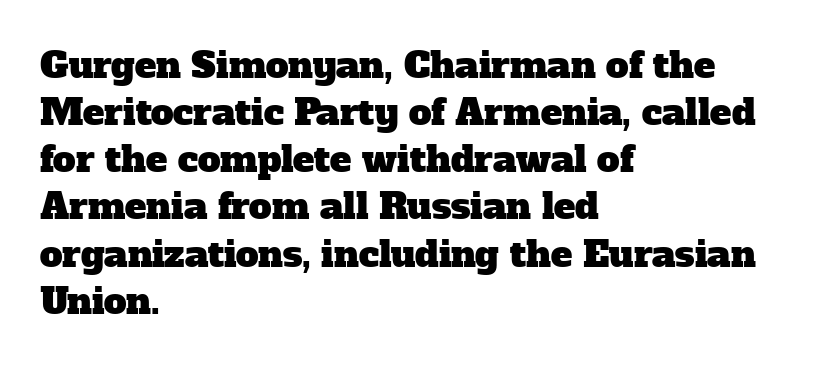
The compositor pushed each line to the left boundary. Line spacing here is normal. The face used here is seriffed, in the tradition of book romans. The letters sit at their default tracking, neither squeezed nor spread.
